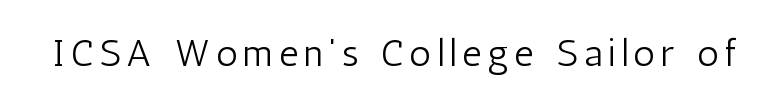
The image shows 38 px light, condensed sans-serif type, upright; set not underlined; low stroke contrast and a medium x-height.
